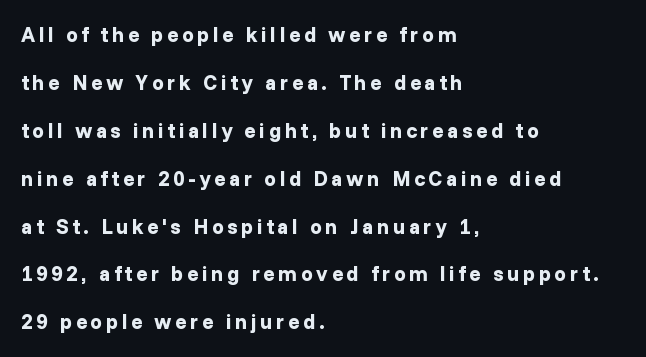
{"italic": "no", "bold": "yes", "underline": "no", "align": "left", "line_spacing": "loose", "line_spacing_ratio": 2.28, "glyph_px": 21}
